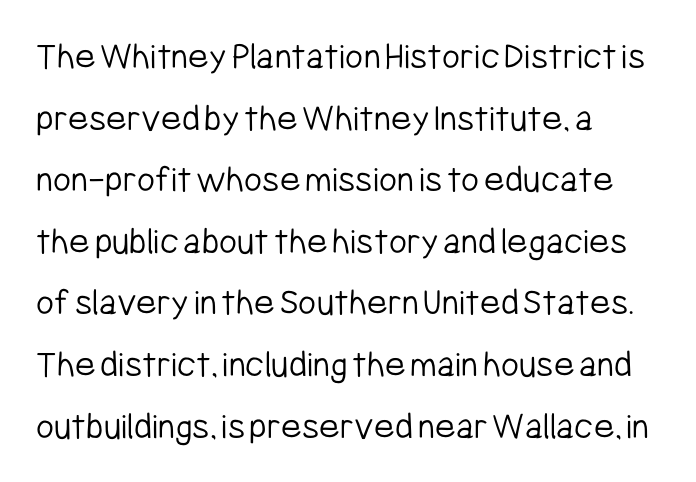
Q: Is the text bold? A: No.
Q: Is the text italic (slanted)? A: No, it is upright.
Q: Is the typeface a serif or a sans-serif typeface? A: Sans-serif.
Q: Is the text underlined? A: No.
Q: How is the paragraph aligned? A: Left-aligned.
Q: Is the spacing between letters normal or unusually wide? A: Normal.
Q: Is the spacing between lines tight, normal or loose? A: Normal.
Q: Width (condensed, normal, or wide)? A: Condensed.
Q: Stroke contrast? A: Low.
Q: x-height? A: Medium.
Q: Monospaced? A: No.
